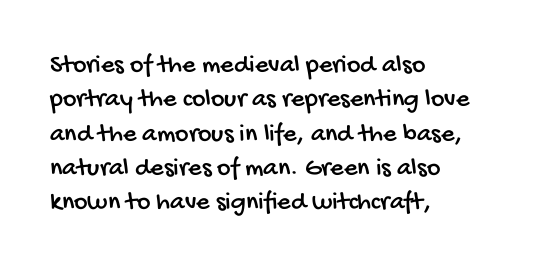
The image shows 26 px text type; set left-aligned, normal line spacing (1.32x), normal letter spacing, not underlined.
